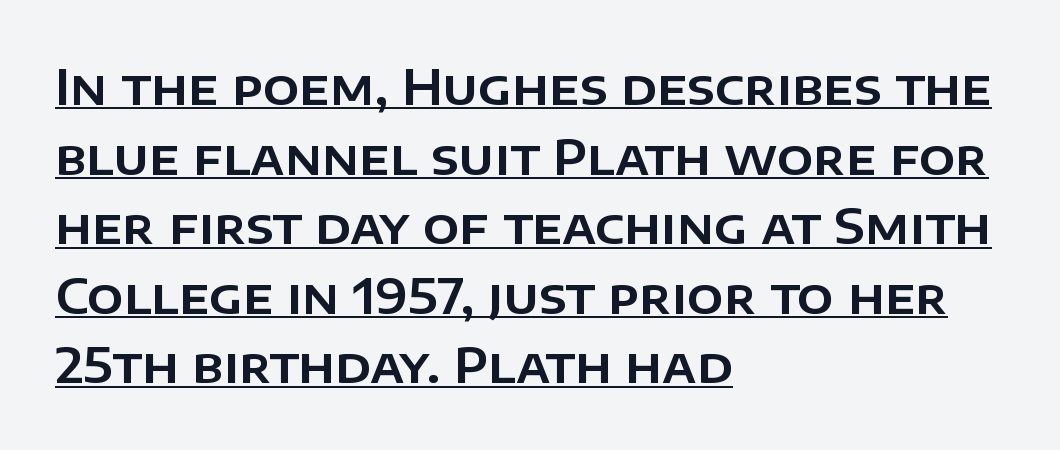
Regarding leading, the lines here are spaced in the standard way. The glyphs are accompanied by a horizontal stroke just below them. You could not count columns in this text — the font is proportionally spaced. Quick note: not italic, upright.
